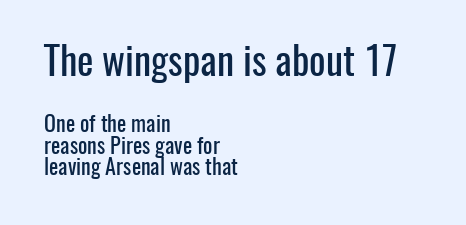
Q: Is the text italic (slanted)? A: No, it is upright.
Q: Is the typeface a serif or a sans-serif typeface? A: Sans-serif.
Q: Is the text underlined? A: No.
Q: How is the paragraph aligned? A: Left-aligned.
Q: Is the spacing between letters normal or unusually wide? A: Normal.
Q: Is the spacing between lines tight, normal or loose? A: Tight.
Q: Which block of text is set in a larger size, the first (top) or the second (bottom)? A: The first (top) one.
Q: Width (condensed, normal, or wide)? A: Condensed.
Q: Stroke contrast? A: Low.
Q: x-height? A: Medium.
Q: Monospaced? A: No.
